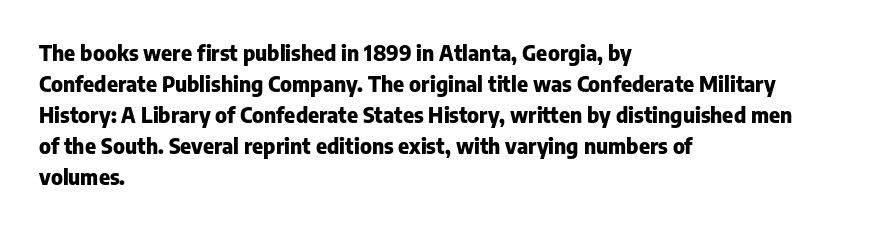
The image shows 21 px bold type, upright; set left-aligned, normal line spacing (1.48x), normal letter spacing, not underlined.
